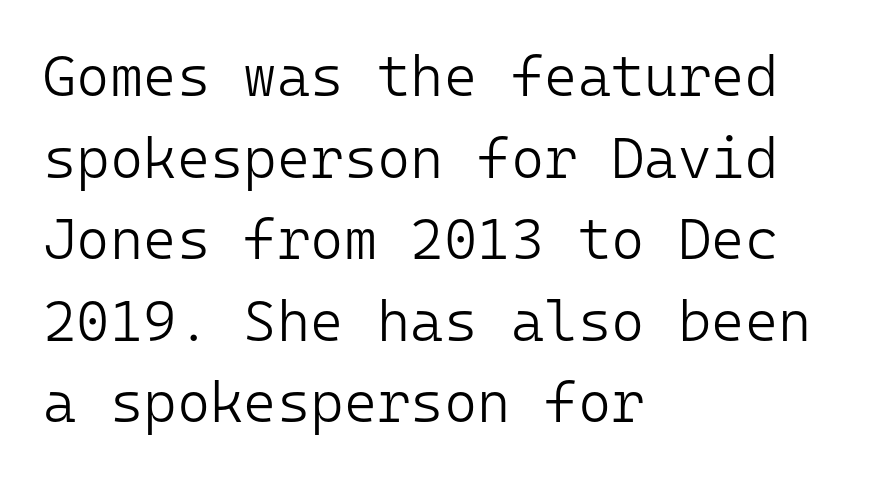
{"serif": "no", "italic": "no", "bold": "no", "weight": "light", "width": "normal", "stroke_contrast": "low", "x_height": "medium", "monospaced": "yes", "underline": "no", "align": "left", "line_spacing": "normal", "line_spacing_ratio": 1.43, "letter_spacing": "normal", "letter_spacing_em": 0.0, "glyph_px": 57}
